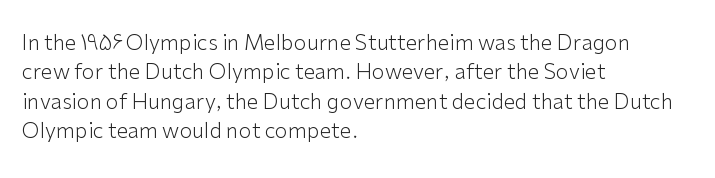
The image shows 21 px text type, upright; set left-aligned, normal line spacing (1.4x), normal letter spacing, not underlined.
